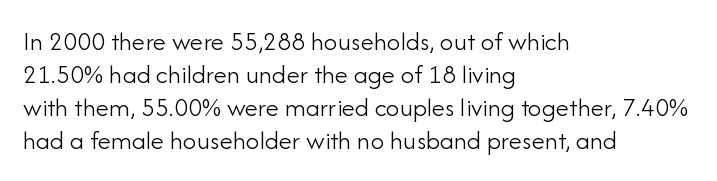
Q: Is the text bold? A: No.
Q: Is the text italic (slanted)? A: No, it is upright.
Q: Is the text underlined? A: No.
Q: How is the paragraph aligned? A: Left-aligned.
Q: Is the spacing between letters normal or unusually wide? A: Normal.
